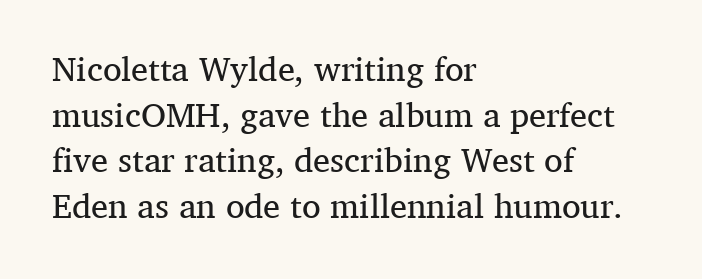
The image shows 34 px regular-weight serif type, upright; set left-aligned, normal line spacing (1.34x), normal letter spacing, not underlined; medium stroke contrast and a medium x-height.
